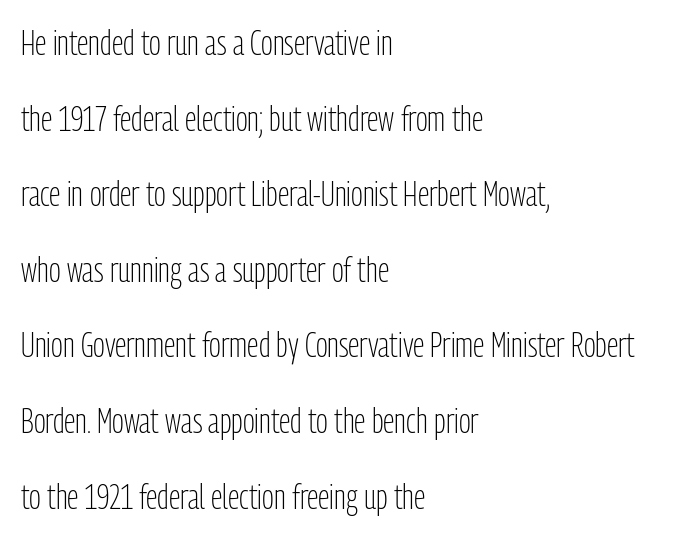
{"serif": "no", "italic": "no", "bold": "no", "weight": "light", "width": "condensed", "stroke_contrast": "low", "x_height": "medium", "monospaced": "no", "underline": "no", "align": "left", "line_spacing": "loose", "line_spacing_ratio": 2.16, "letter_spacing": "normal", "letter_spacing_em": 0.0, "glyph_px": 35}
